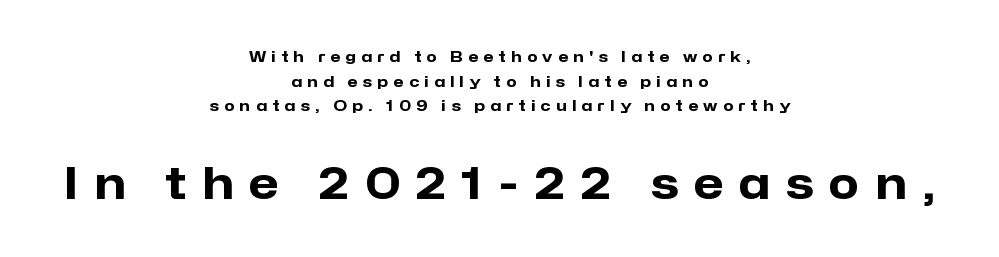
{"serif": "no", "italic": "no", "bold": "yes", "weight": "heavy", "width": "normal", "stroke_contrast": "low", "x_height": "medium", "monospaced": "no", "underline": "no", "align": "center", "line_spacing": "normal", "line_spacing_ratio": 1.64, "letter_spacing": "wide", "letter_spacing_em": 0.35, "larger_block": "second", "size_ratio": 2.93, "glyph_px": 44}
